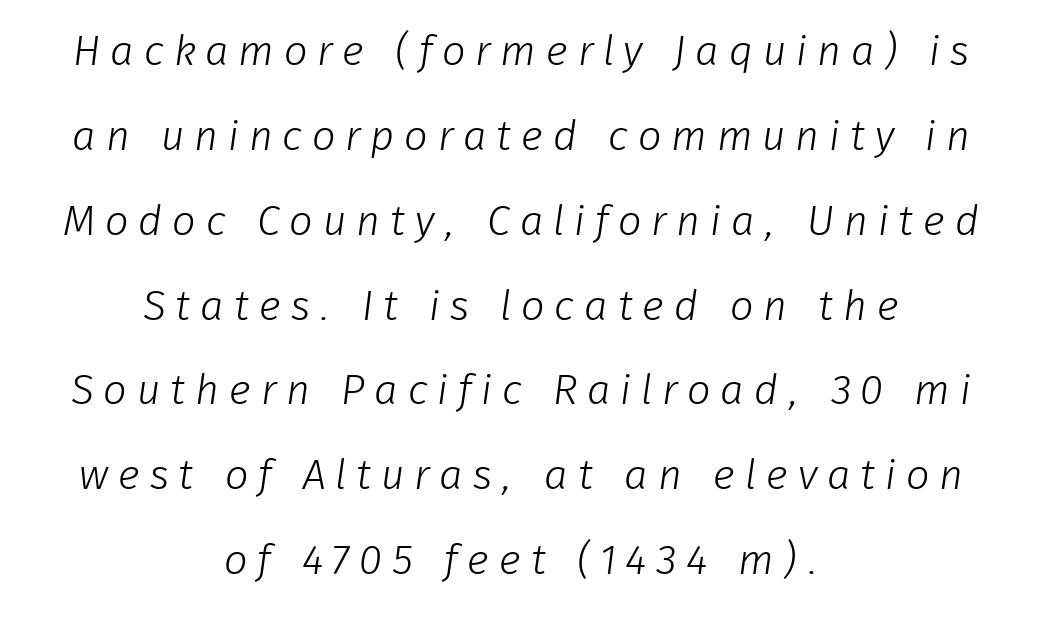
The image shows 42 px light sans-serif type; set centered, loose line spacing (2.02x), unusually wide letter spacing (+0.23 em), not underlined; low stroke contrast and a medium x-height.
